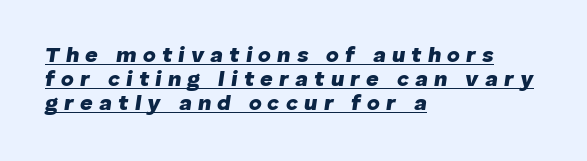
Q: Is the text bold? A: Yes.
Q: Is the text italic (slanted)? A: Yes, it leans right by about 8 degrees.
Q: Is the text underlined? A: Yes.
Q: How is the paragraph aligned? A: Left-aligned.
Q: Is the spacing between letters normal or unusually wide? A: Unusually wide.
Q: Is the spacing between lines tight, normal or loose? A: Tight.
